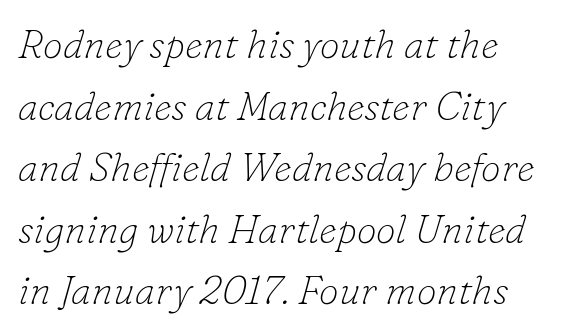
You could not count columns in this text — the font is proportionally spaced. You can tell from the footed stems that serif type was used. On a weight scale, this lands at 450 or below. Leading: standard.
